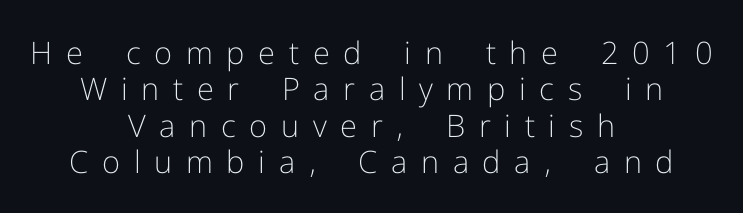
{"serif": "no", "italic": "no", "bold": "no", "weight": "light", "width": "normal", "stroke_contrast": "low", "x_height": "medium", "monospaced": "no", "underline": "no", "align": "center", "line_spacing_ratio": 1.17, "letter_spacing": "wide", "letter_spacing_em": 0.44, "glyph_px": 31}
